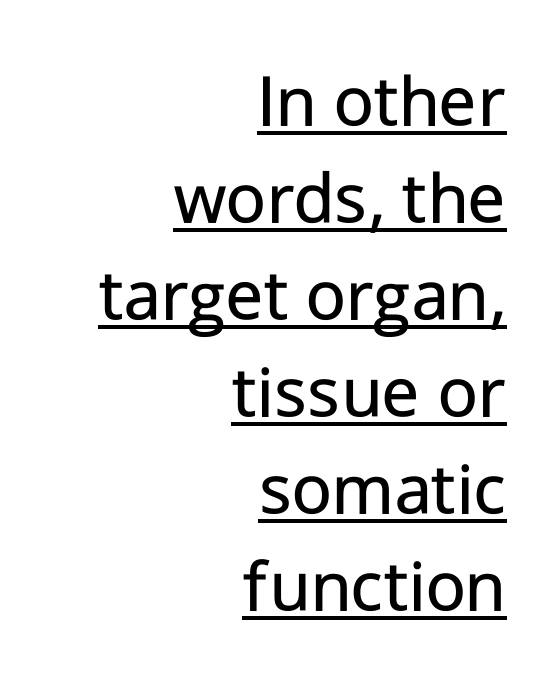
Q: Is the text bold? A: No.
Q: Is the text italic (slanted)? A: No, it is upright.
Q: Is the typeface a serif or a sans-serif typeface? A: Sans-serif.
Q: Is the text underlined? A: Yes.
Q: How is the paragraph aligned? A: Right-aligned.
Q: Is the spacing between letters normal or unusually wide? A: Normal.
Q: Is the spacing between lines tight, normal or loose? A: Normal.
Q: Width (condensed, normal, or wide)? A: Normal.
Q: Stroke contrast? A: Low.
Q: x-height? A: Medium.
Q: Monospaced? A: No.
